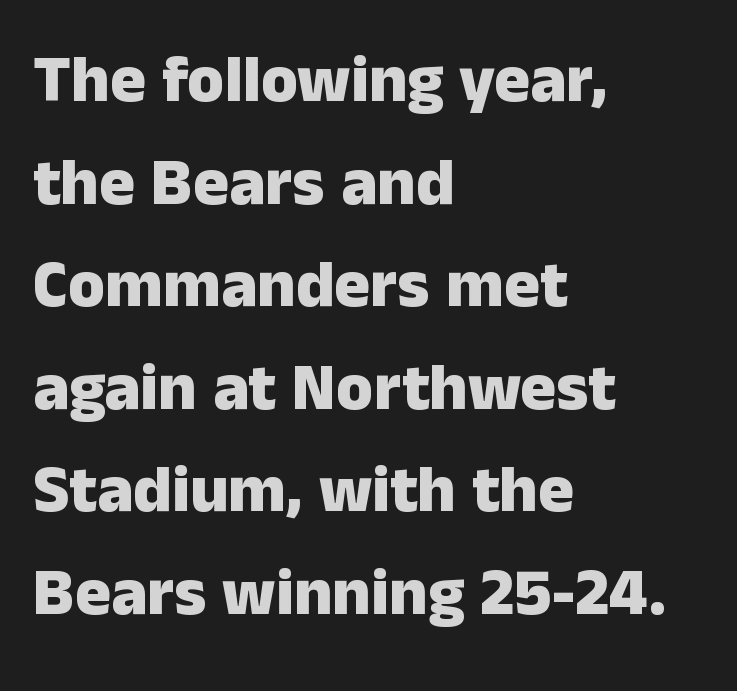
Q: Is the text bold? A: Yes.
Q: Is the text italic (slanted)? A: No, it is upright.
Q: Is the typeface a serif or a sans-serif typeface? A: Sans-serif.
Q: Is the text underlined? A: No.
Q: How is the paragraph aligned? A: Left-aligned.
Q: Is the spacing between letters normal or unusually wide? A: Normal.
Q: Is the spacing between lines tight, normal or loose? A: Normal.
Q: Width (condensed, normal, or wide)? A: Normal.
Q: Stroke contrast? A: Low.
Q: x-height? A: Medium.
Q: Monospaced? A: No.
